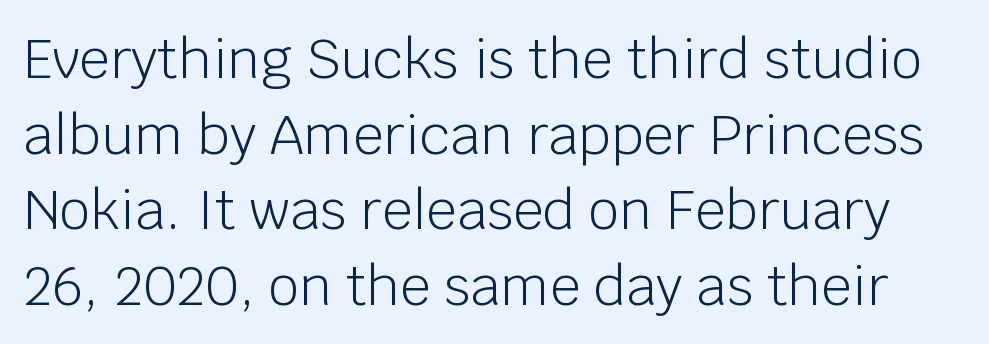
The strip under each line holds only bare page. The face looks like a standard text weight, possibly lighter. The designer left line spacing at the default. Grotesque or geometric, the face here clearly has no serifs. What stands out about the letter spacing? Nothing — it is the standard amount.
